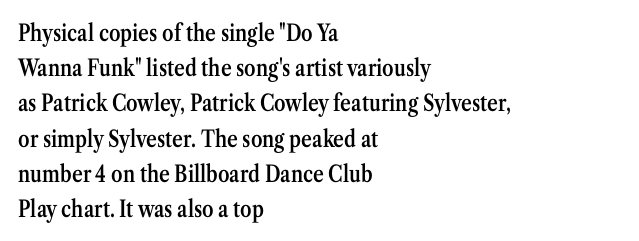
Summary of weight: moderately heavy, a semibold. You could call the tracking neutral — neither tight nor loose. Unmarked baselines from the first word to the last. Quick note: interline space is typical.
